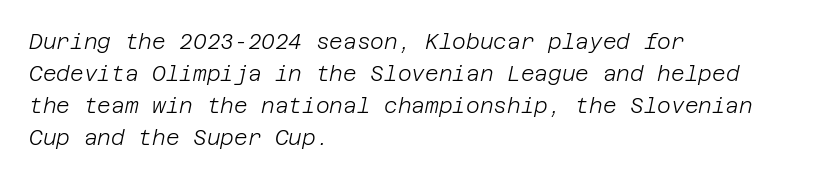
The image shows 21 px text type, italic (leaning right); set left-aligned, normal line spacing (1.53x), normal letter spacing, not underlined.
